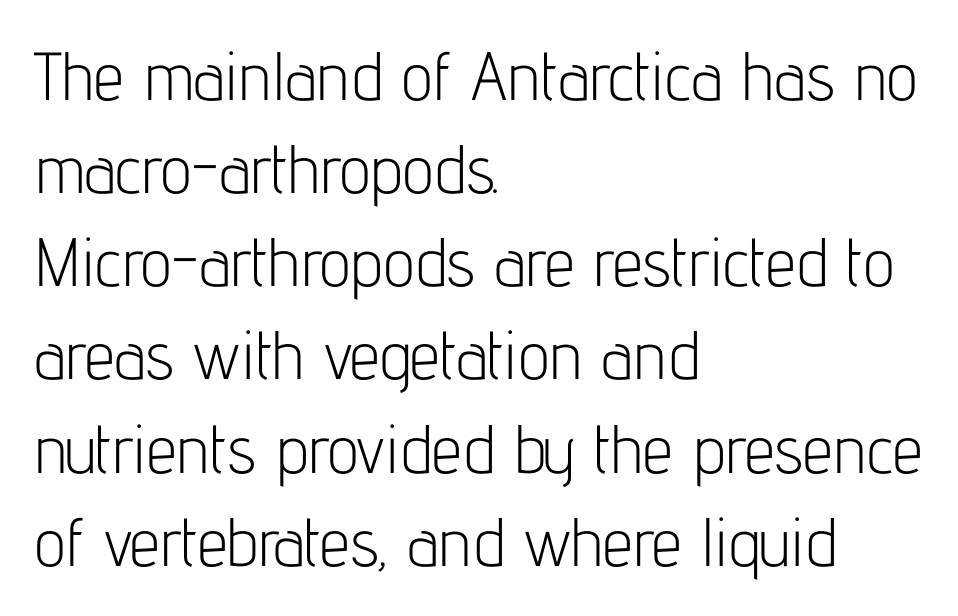
The image shows 68 px light, condensed sans-serif type, upright; set left-aligned, normal line spacing (1.37x), normal letter spacing, not underlined; low stroke contrast and a medium x-height.
